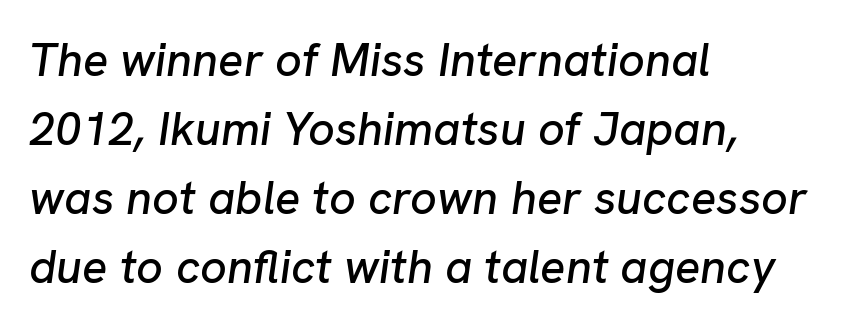
The image shows 47 px text type, italic (leaning right); set left-aligned, normal line spacing (1.47x), normal letter spacing, not underlined; low stroke contrast and a medium x-height.
